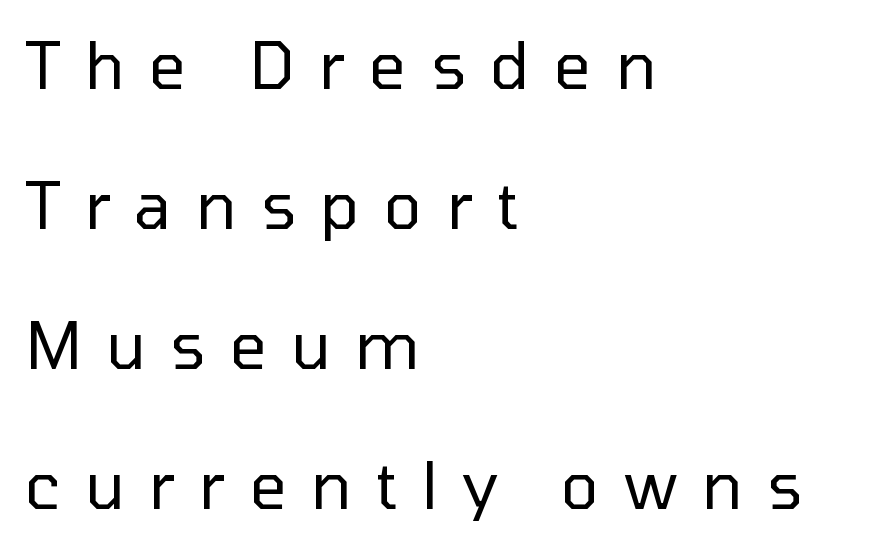
The image shows 64 px regular-weight sans-serif type, upright; set left-aligned, loose line spacing (2.19x), unusually wide letter spacing (+0.38 em), not underlined; low stroke contrast and a medium x-height.
